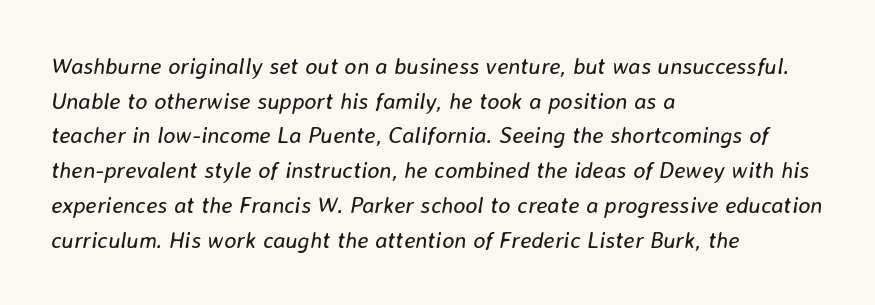
{"italic": "yes", "lean": "right", "slant_degrees": 8, "bold": "no", "underline": "no", "align": "left", "line_spacing": "normal", "line_spacing_ratio": 1.51, "letter_spacing": "normal", "letter_spacing_em": 0.0, "glyph_px": 23}
